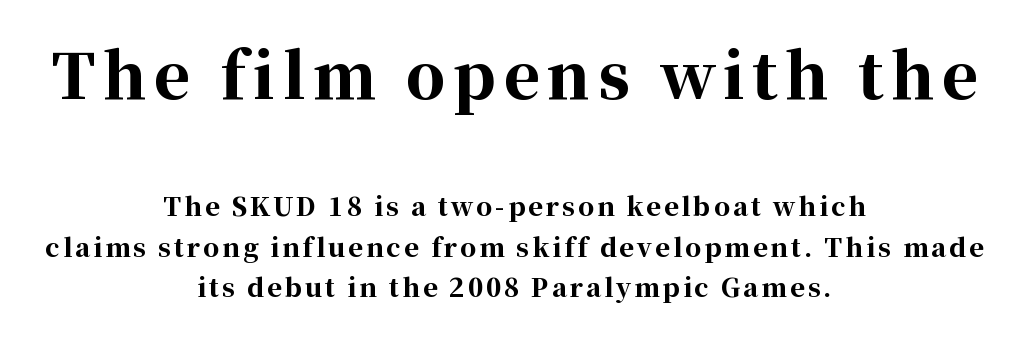
Q: Is the text bold? A: Yes.
Q: Is the text italic (slanted)? A: No, it is upright.
Q: Is the typeface a serif or a sans-serif typeface? A: Serif.
Q: Is the text underlined? A: No.
Q: How is the paragraph aligned? A: Centered.
Q: Is the spacing between lines tight, normal or loose? A: Normal.
Q: Which block of text is set in a larger size, the first (top) or the second (bottom)? A: The first (top) one.
Q: Width (condensed, normal, or wide)? A: Normal.
Q: Stroke contrast? A: High.
Q: x-height? A: Medium.
Q: Monospaced? A: No.
